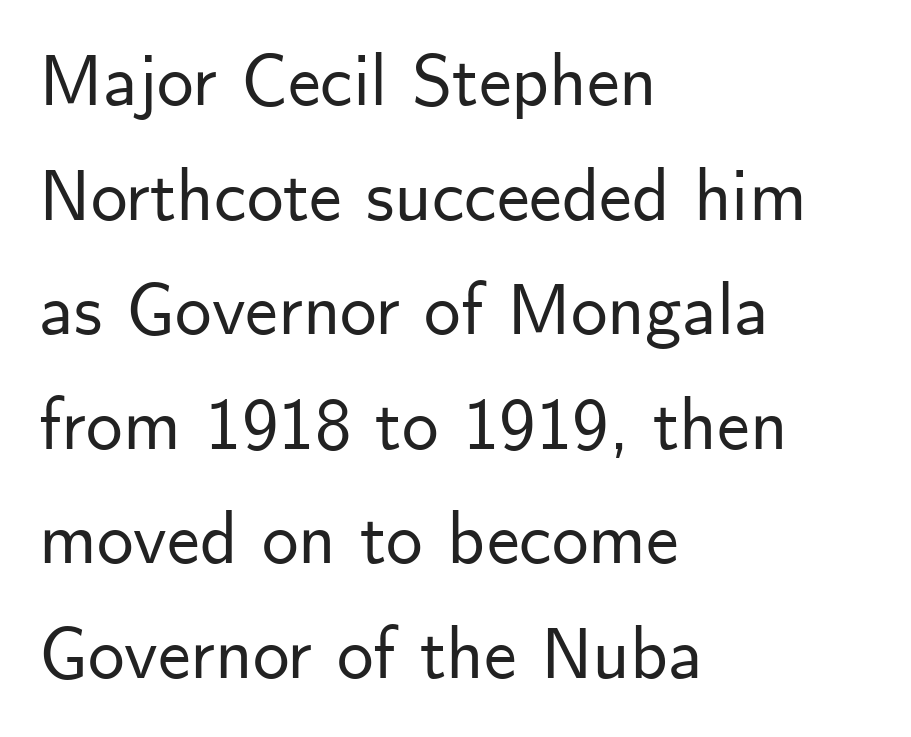
The image shows 73 px sans-serif type, upright; set left-aligned, normal line spacing (1.57x), normal letter spacing, not underlined; low stroke contrast and a small x-height.
